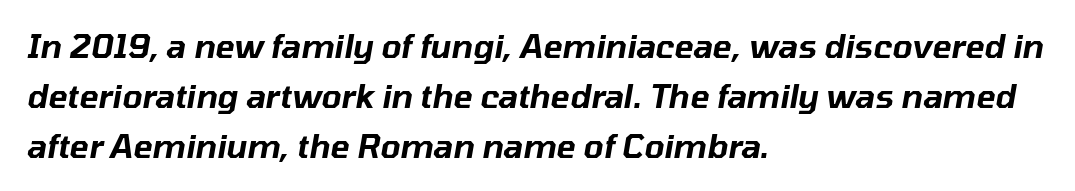
Q: Is the text italic (slanted)? A: Yes, it leans right by about 10 degrees.
Q: Is the text underlined? A: No.
Q: How is the paragraph aligned? A: Left-aligned.
Q: Is the spacing between letters normal or unusually wide? A: Normal.
Q: Is the spacing between lines tight, normal or loose? A: Normal.
Q: Width (condensed, normal, or wide)? A: Normal.
Q: Stroke contrast? A: Low.
Q: x-height? A: Medium.
Q: Monospaced? A: No.
